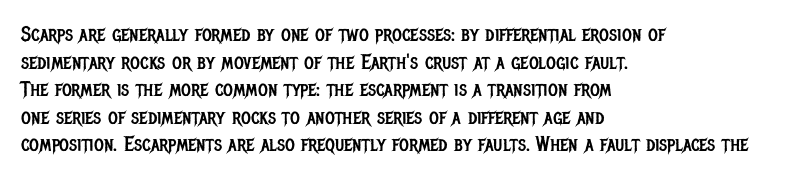
Teacher's note: observe the even left margin — that is flush-left alignment. The line texture is even and compact thanks to regular tracking. The lettering stays uniformly vertical, giving the passage a roman look. The baseline area is clear.
